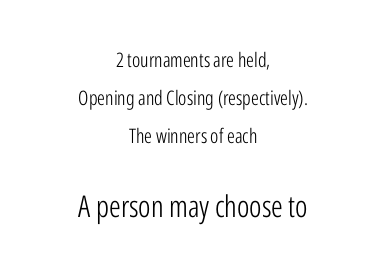
Q: Is the text bold? A: No.
Q: Is the text italic (slanted)? A: No, it is upright.
Q: Is the typeface a serif or a sans-serif typeface? A: Sans-serif.
Q: Is the text underlined? A: No.
Q: How is the paragraph aligned? A: Centered.
Q: Is the spacing between letters normal or unusually wide? A: Normal.
Q: Is the spacing between lines tight, normal or loose? A: Loose.
Q: Which block of text is set in a larger size, the first (top) or the second (bottom)? A: The second (bottom) one.
Q: Width (condensed, normal, or wide)? A: Condensed.
Q: Stroke contrast? A: Low.
Q: x-height? A: Medium.
Q: Monospaced? A: No.
